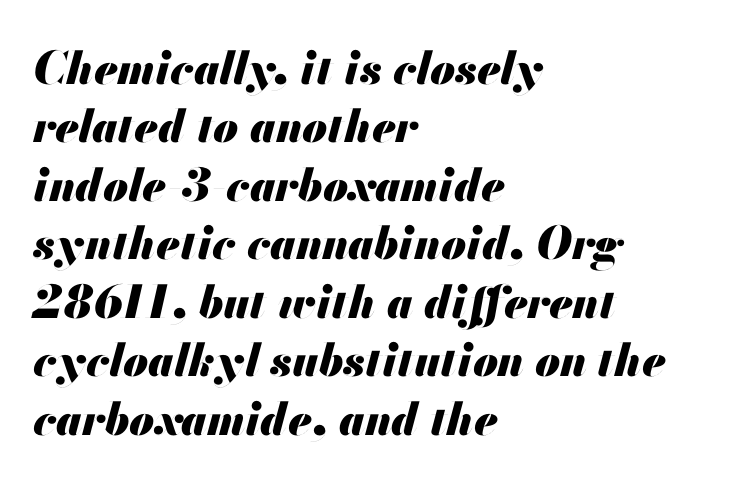
Q: Is the text bold? A: Yes.
Q: Is the text italic (slanted)? A: Yes, it leans right by about 13 degrees.
Q: Is the text underlined? A: No.
Q: How is the paragraph aligned? A: Left-aligned.
Q: Is the spacing between letters normal or unusually wide? A: Normal.
Q: Is the spacing between lines tight, normal or loose? A: Normal.
Q: Width (condensed, normal, or wide)? A: Normal.
Q: Stroke contrast? A: Medium.
Q: x-height? A: Small.
Q: Monospaced? A: No.
